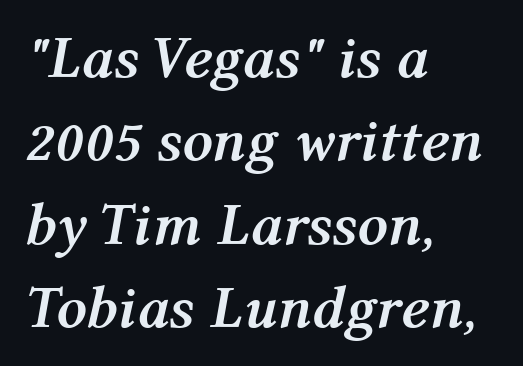
Q: Is the text bold? A: Yes.
Q: Is the text italic (slanted)? A: Yes, it leans right by about 12 degrees.
Q: Is the text underlined? A: No.
Q: How is the paragraph aligned? A: Left-aligned.
Q: Is the spacing between letters normal or unusually wide? A: Normal.
Q: Is the spacing between lines tight, normal or loose? A: Normal.
Q: Width (condensed, normal, or wide)? A: Normal.
Q: Stroke contrast? A: Medium.
Q: x-height? A: Medium.
Q: Monospaced? A: No.
